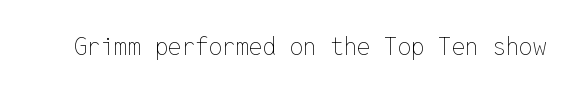
Only glyphs here, with clear space below each row. Notice how the stems are strictly vertical — no italics here. Between one letter and the next there's only the usual sliver of space. Is this a heavy cut? Hardly; it is regular or lighter.
